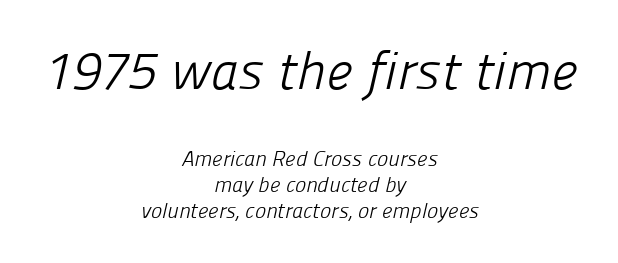
{"serif": "no", "bold": "no", "weight": "light", "width": "normal", "stroke_contrast": "low", "x_height": "medium", "monospaced": "no", "underline": "no", "align": "center", "line_spacing_ratio": 1.24, "letter_spacing": "normal", "letter_spacing_em": 0.0, "larger_block": "first", "size_ratio": 2.52, "glyph_px": 53}
